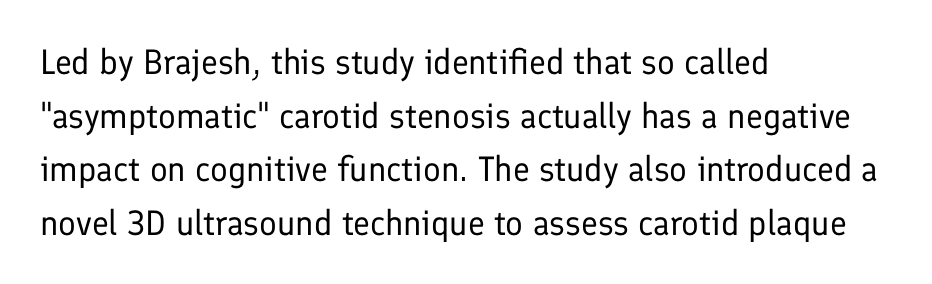
Q: Is the text bold? A: No.
Q: Is the text italic (slanted)? A: No, it is upright.
Q: Is the typeface a serif or a sans-serif typeface? A: Sans-serif.
Q: Is the text underlined? A: No.
Q: How is the paragraph aligned? A: Left-aligned.
Q: Is the spacing between letters normal or unusually wide? A: Normal.
Q: Is the spacing between lines tight, normal or loose? A: Normal.
Q: Width (condensed, normal, or wide)? A: Normal.
Q: Stroke contrast? A: Low.
Q: x-height? A: Medium.
Q: Monospaced? A: No.
